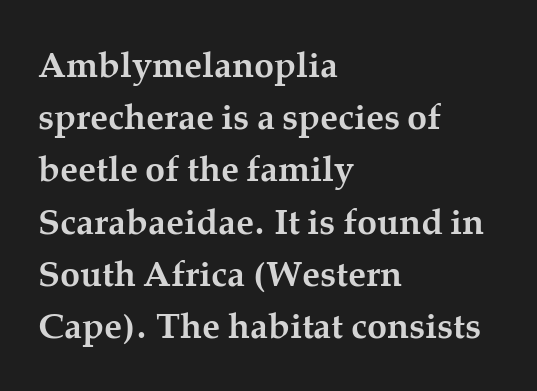
{"serif": "yes", "italic": "no", "bold": "yes", "weight": "semibold", "width": "normal", "stroke_contrast": "medium", "x_height": "medium", "monospaced": "no", "underline": "no", "align": "left", "line_spacing": "normal", "line_spacing_ratio": 1.45, "letter_spacing": "normal", "letter_spacing_em": 0.0, "glyph_px": 36}
